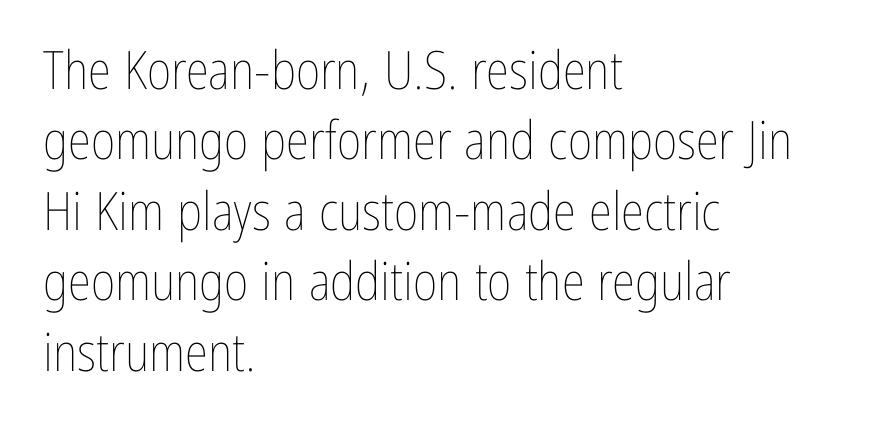
{"italic": "no", "bold": "no", "weight": "thin", "width": "condensed", "stroke_contrast": "low", "x_height": "medium", "monospaced": "no", "underline": "no", "align": "left", "line_spacing": "normal", "line_spacing_ratio": 1.33, "letter_spacing": "normal", "letter_spacing_em": 0.0, "glyph_px": 53}
